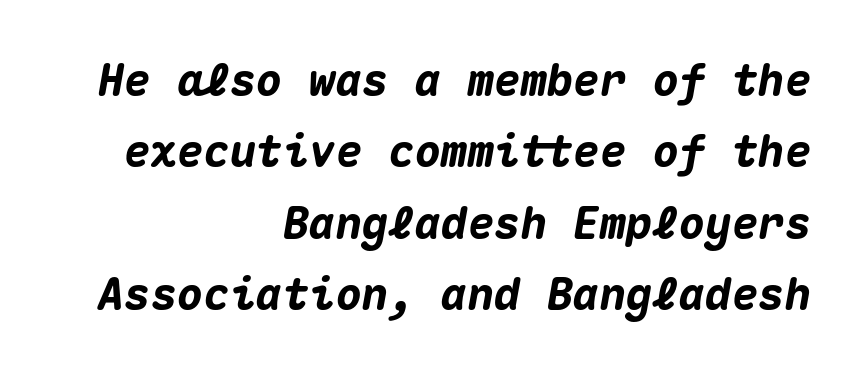
Q: Is the text bold? A: Yes.
Q: Is the text italic (slanted)? A: Yes, it leans right by about 10 degrees.
Q: Is the text underlined? A: No.
Q: How is the paragraph aligned? A: Right-aligned.
Q: Is the spacing between letters normal or unusually wide? A: Normal.
Q: Is the spacing between lines tight, normal or loose? A: Normal.
Q: Width (condensed, normal, or wide)? A: Normal.
Q: Stroke contrast? A: Medium.
Q: x-height? A: Medium.
Q: Monospaced? A: Yes.
